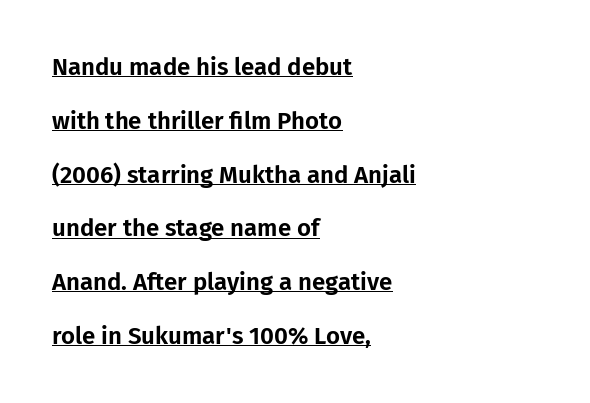
Q: Is the text italic (slanted)? A: No, it is upright.
Q: Is the text underlined? A: Yes.
Q: How is the paragraph aligned? A: Left-aligned.
Q: Is the spacing between letters normal or unusually wide? A: Normal.
Q: Is the spacing between lines tight, normal or loose? A: Loose.
